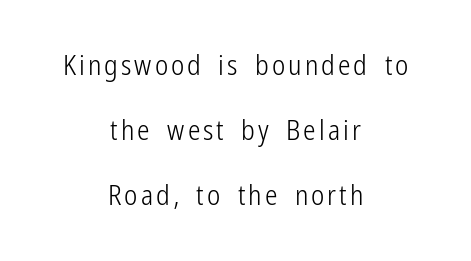
{"serif": "no", "italic": "no", "bold": "no", "weight": "light", "width": "condensed", "stroke_contrast": "low", "x_height": "medium", "monospaced": "no", "underline": "no", "align": "center", "line_spacing": "loose", "line_spacing_ratio": 2.33, "glyph_px": 28}
